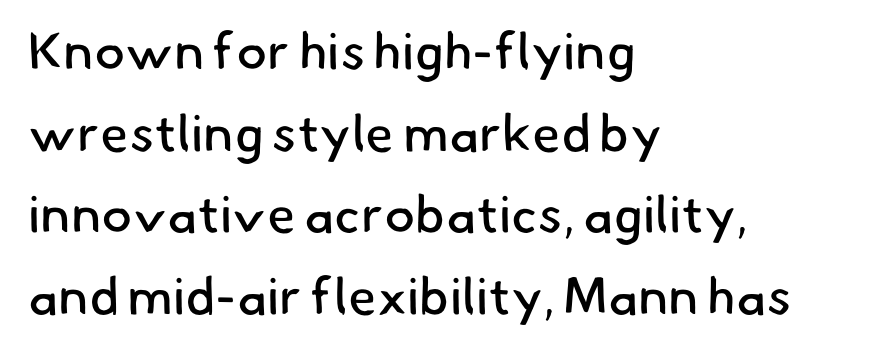
The glyphs are unaccompanied by any horizontal stroke below them. Does the leading feel generous? No, just average. Spacing between characters is what you'd get straight out of the box. Stems here are at most as thick as an everyday book face. No feet cap the strokes, marking this as sans-serif type. Character widths vary here, with narrow letters taking less room than wide ones.
